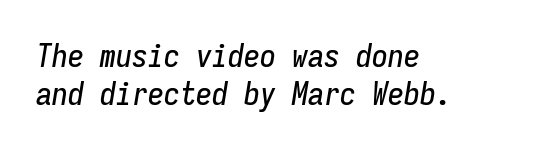
The letters march in equal steps, a hallmark of fixed-pitch type. An italicized treatment has been applied to the whole sample. The text block is weighted toward the left margin, trailing off unevenly rightward. The baseline area is clear. Nobody touched the tracking dial on this one.
